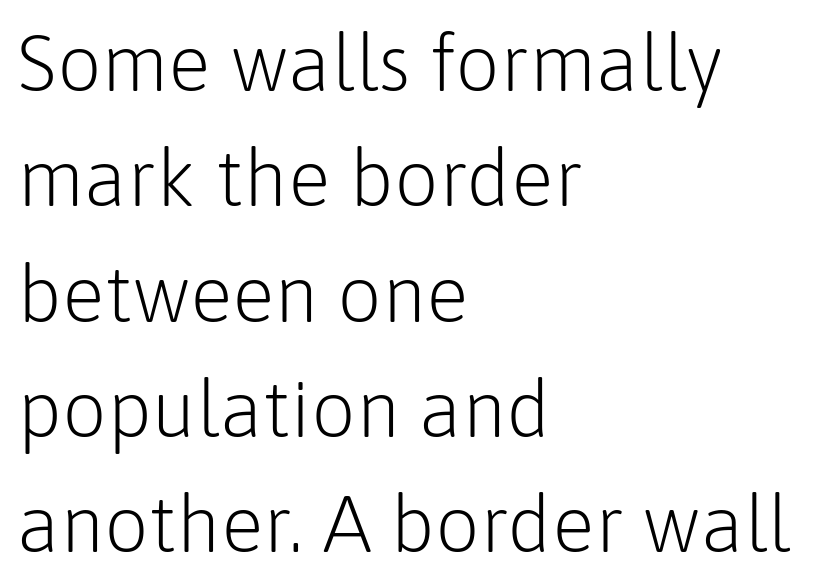
The image shows 79 px light sans-serif type, upright; set left-aligned, normal line spacing (1.46x), normal letter spacing, not underlined; low stroke contrast and a medium x-height.
